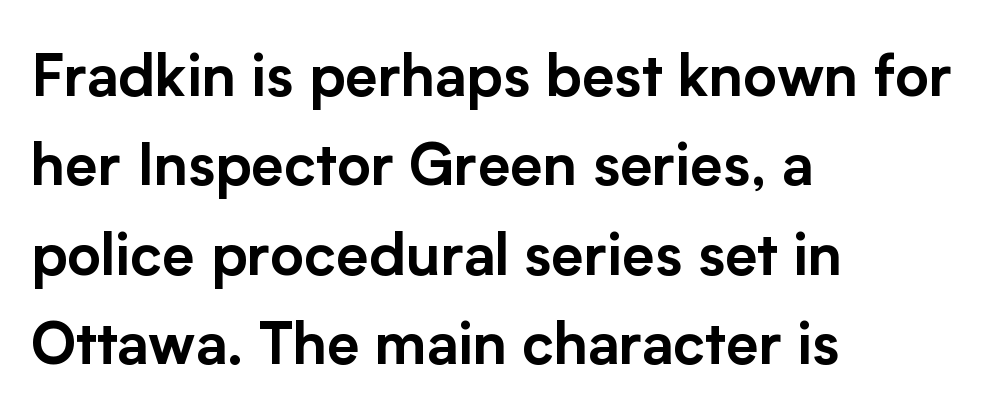
The image shows 58 px sans-serif type, upright; set left-aligned, normal line spacing (1.54x), normal letter spacing, not underlined; low stroke contrast and a medium x-height.
